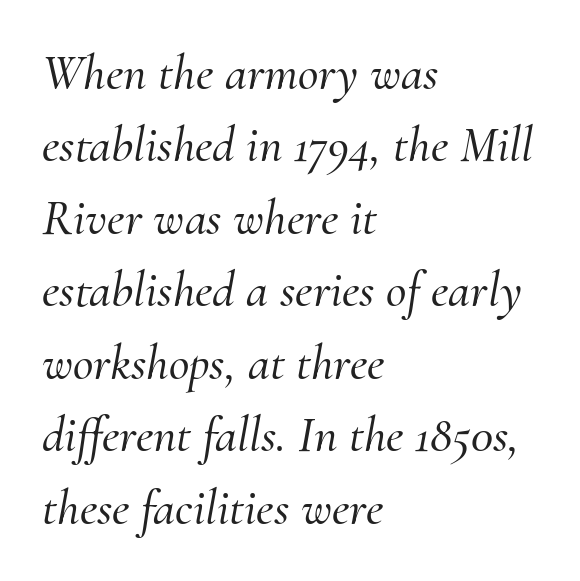
{"serif": "yes", "italic": "yes", "lean": "right", "slant_degrees": 10, "width": "normal", "stroke_contrast": "medium", "x_height": "small", "monospaced": "no", "underline": "no", "align": "left", "line_spacing": "normal", "line_spacing_ratio": 1.45, "letter_spacing": "normal", "letter_spacing_em": 0.0, "glyph_px": 50}
